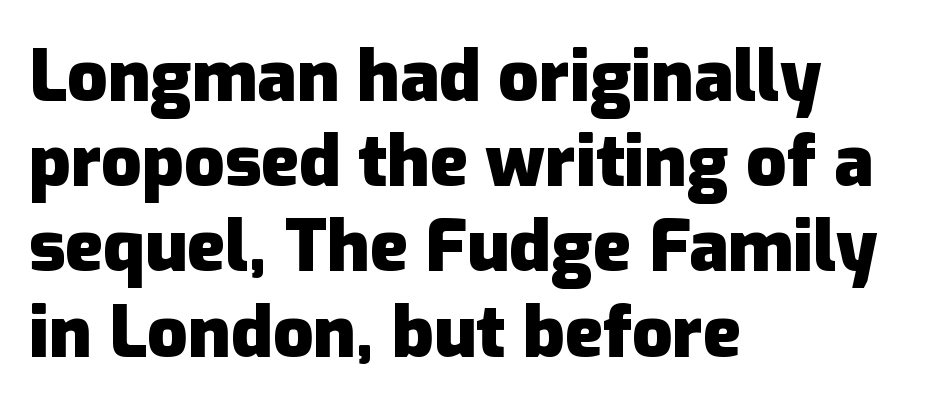
Q: Is the text bold? A: Yes.
Q: Is the text italic (slanted)? A: No, it is upright.
Q: Is the typeface a serif or a sans-serif typeface? A: Sans-serif.
Q: Is the text underlined? A: No.
Q: How is the paragraph aligned? A: Left-aligned.
Q: Is the spacing between letters normal or unusually wide? A: Normal.
Q: Width (condensed, normal, or wide)? A: Normal.
Q: Stroke contrast? A: Low.
Q: x-height? A: Medium.
Q: Monospaced? A: No.
